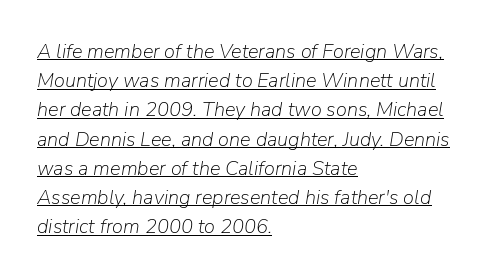
{"italic": "yes", "lean": "right", "slant_degrees": 9, "bold": "no", "underline": "yes", "align": "left", "line_spacing": "normal", "line_spacing_ratio": 1.46, "letter_spacing": "normal", "letter_spacing_em": 0.0, "glyph_px": 20}
